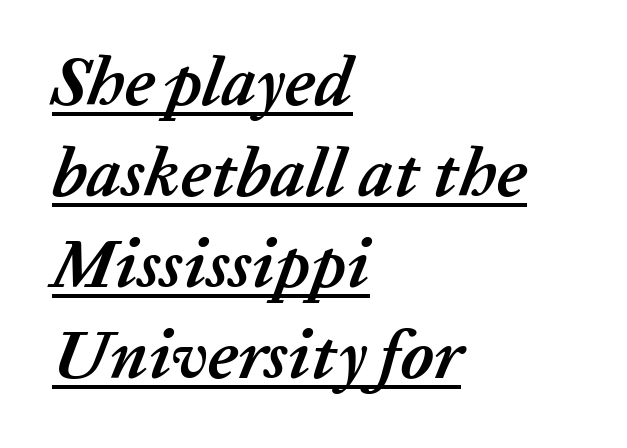
The typesetter has applied underlining to the passage shown. Each glyph is drawn with heavy, bold strokes. Students, note that the glyphs here touch the page at normal intervals. Quick note: italic.
